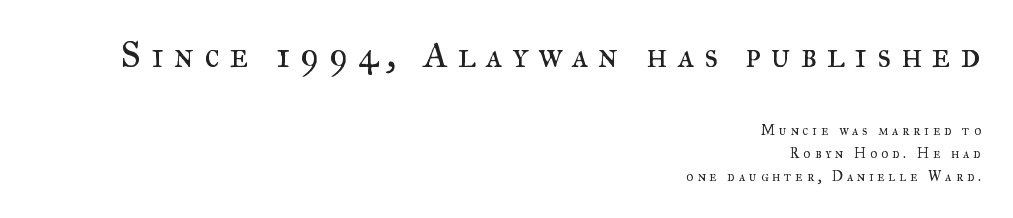
{"serif": "yes", "italic": "no", "bold": "no", "weight": "regular", "width": "normal", "stroke_contrast": "medium", "x_height": "small", "monospaced": "no", "underline": "no", "align": "right", "line_spacing": "normal", "line_spacing_ratio": 1.66, "letter_spacing": "wide", "letter_spacing_em": 0.27, "larger_block": "first", "size_ratio": 2.57, "glyph_px": 36}
